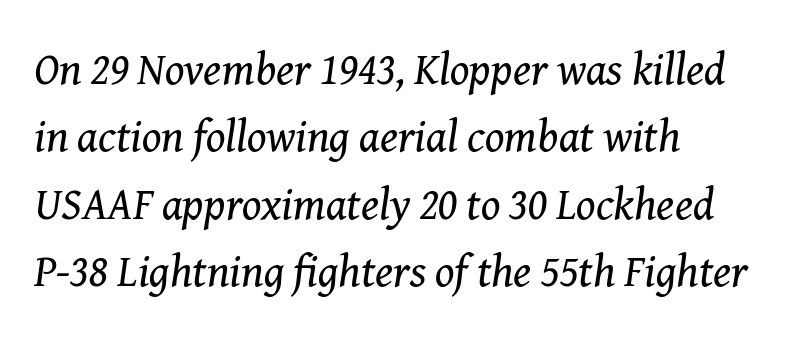
{"serif": "yes", "italic": "yes", "lean": "right", "slant_degrees": 8, "bold": "no", "weight": "regular", "width": "normal", "stroke_contrast": "medium", "x_height": "medium", "monospaced": "no", "underline": "no", "align": "left", "line_spacing": "normal", "line_spacing_ratio": 1.5, "letter_spacing": "normal", "letter_spacing_em": 0.0, "glyph_px": 45}
